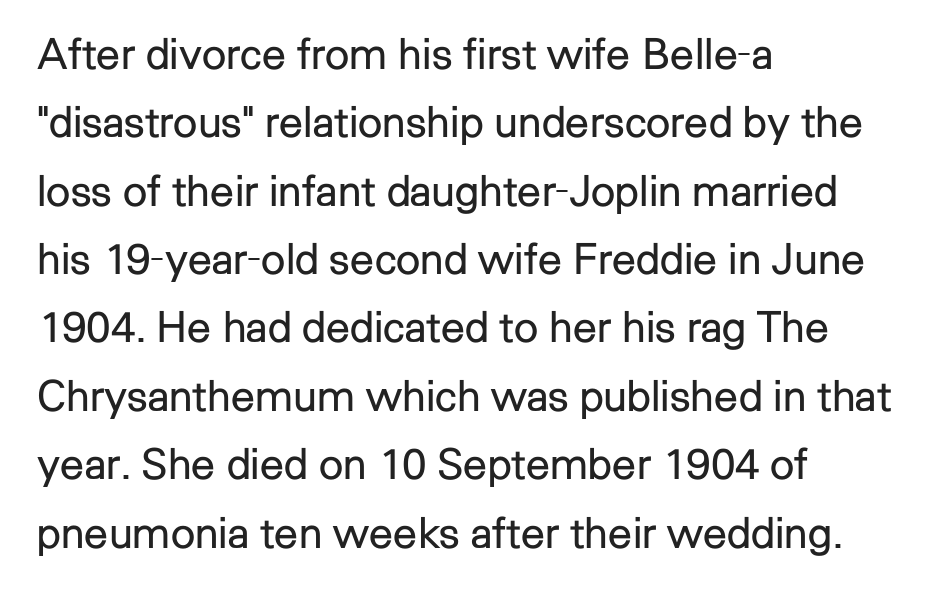
{"serif": "no", "italic": "no", "bold": "no", "weight": "regular", "width": "normal", "stroke_contrast": "low", "x_height": "medium", "monospaced": "no", "underline": "no", "align": "left", "line_spacing": "normal", "line_spacing_ratio": 1.59, "letter_spacing": "normal", "letter_spacing_em": 0.0, "glyph_px": 43}
